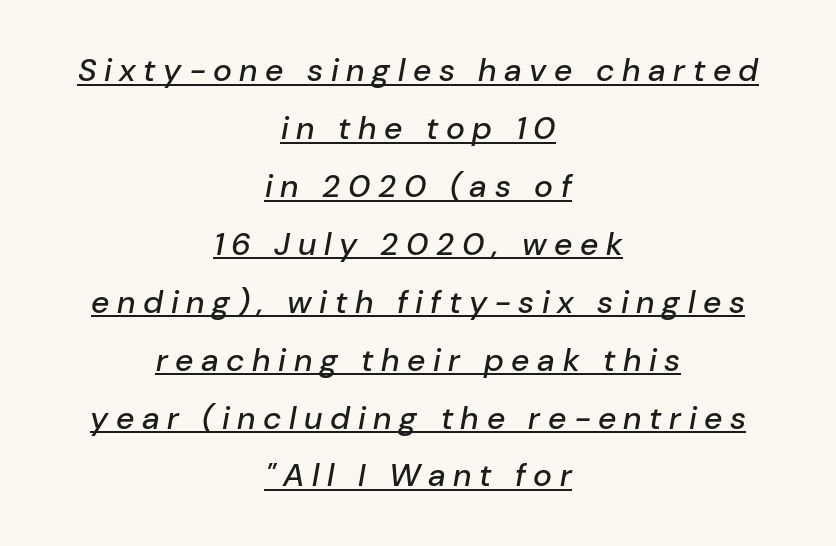
Q: Is the text italic (slanted)? A: Yes, it leans right by about 10 degrees.
Q: Is the text underlined? A: Yes.
Q: How is the paragraph aligned? A: Centered.
Q: Is the spacing between letters normal or unusually wide? A: Unusually wide.
Q: Width (condensed, normal, or wide)? A: Normal.
Q: Stroke contrast? A: Low.
Q: x-height? A: Medium.
Q: Monospaced? A: No.
